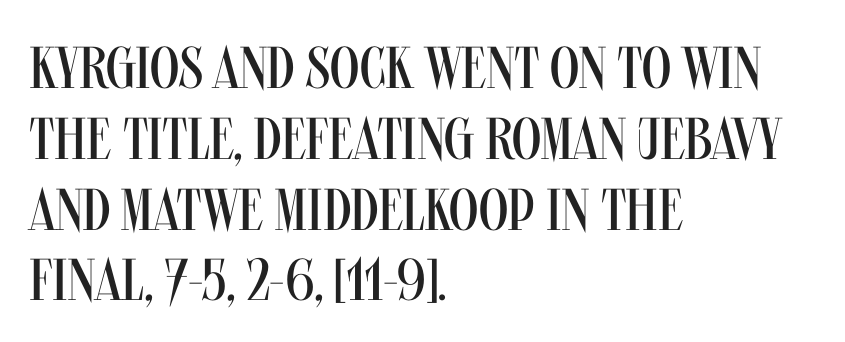
The passage shown is typeset with a sans-serif family. Is the block centered? No — it sits flush against the left margin. The strokes are not fattened; the text isn't bold. Descenders are the only things crossing below the line.
